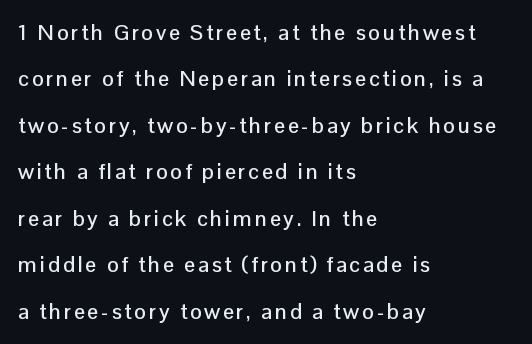
{"italic": "no", "underline": "no", "align": "left", "line_spacing": "loose", "line_spacing_ratio": 2.11, "glyph_px": 22}
